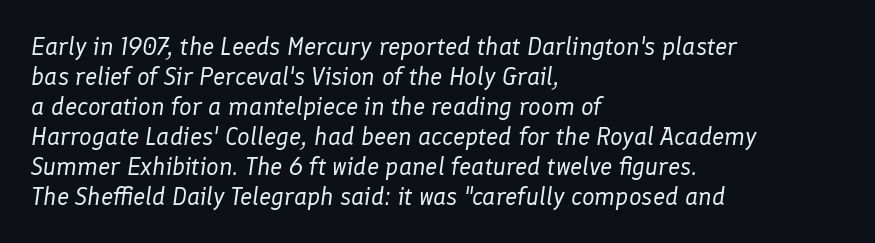
The letterforms sit at book weight or below. The space directly below the letters is spotless. The paragraph shown leans on its left margin. Does the lettering tilt? It does — this is italic. Does extra space separate the letters? No, they use regular spacing.
